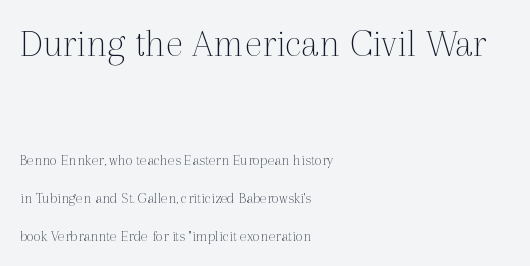
The image shows 41 px thin serif type, upright; set left-aligned, loose line spacing (2.39x), normal letter spacing, not underlined; the first (top) block is 2.56x larger; a medium x-height.
